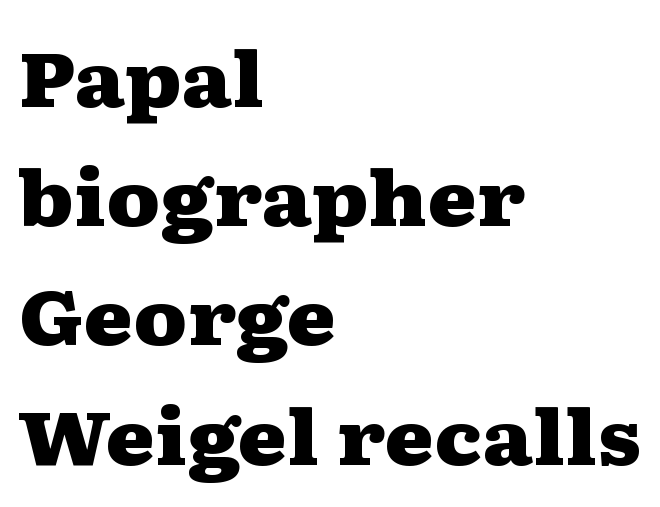
Q: Is the text bold? A: Yes.
Q: Is the text italic (slanted)? A: No, it is upright.
Q: Is the typeface a serif or a sans-serif typeface? A: Serif.
Q: Is the text underlined? A: No.
Q: How is the paragraph aligned? A: Left-aligned.
Q: Is the spacing between letters normal or unusually wide? A: Normal.
Q: Is the spacing between lines tight, normal or loose? A: Normal.
Q: Width (condensed, normal, or wide)? A: Wide.
Q: Stroke contrast? A: Medium.
Q: x-height? A: Medium.
Q: Monospaced? A: No.
